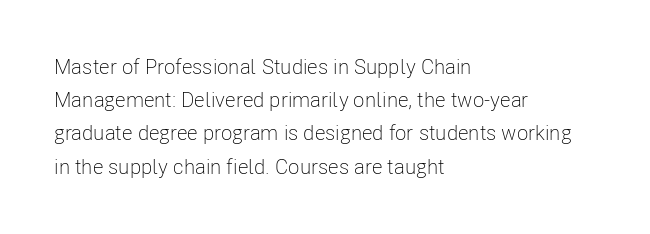
{"italic": "no", "bold": "no", "underline": "no", "align": "left", "line_spacing": "normal", "line_spacing_ratio": 1.58, "letter_spacing": "normal", "letter_spacing_em": 0.0, "glyph_px": 21}
